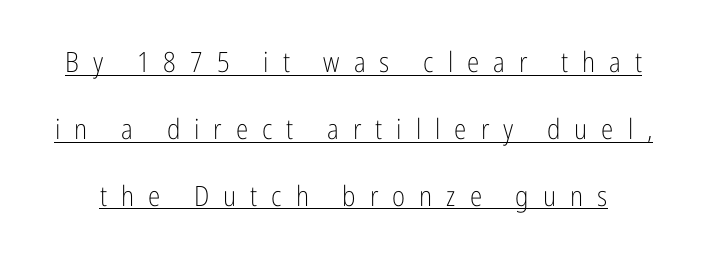
{"serif": "no", "italic": "no", "bold": "no", "weight": "light", "width": "condensed", "stroke_contrast": "low", "x_height": "medium", "monospaced": "no", "underline": "yes", "line_spacing": "loose", "line_spacing_ratio": 2.39, "letter_spacing": "wide", "letter_spacing_em": 0.5, "glyph_px": 28}
